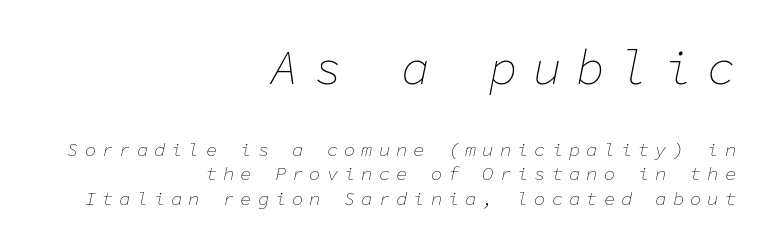
The image shows 48 px thin type, italic (leaning right), monospaced; set right-aligned, normal line spacing (1.3x), unusually wide letter spacing (+0.31 em), not underlined; the first (top) block is 2.53x larger; low stroke contrast and a medium x-height.
